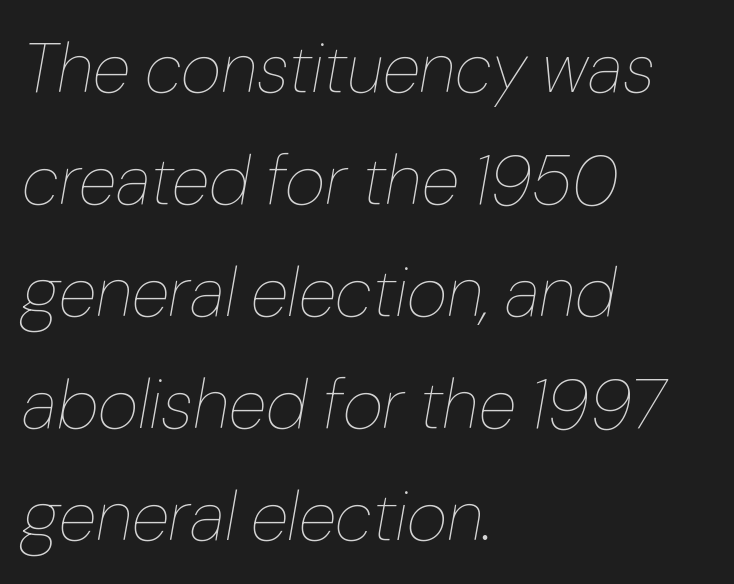
The image shows 70 px thin type, italic (leaning right); set left-aligned, normal line spacing (1.6x), normal letter spacing, not underlined; low stroke contrast and a medium x-height.
